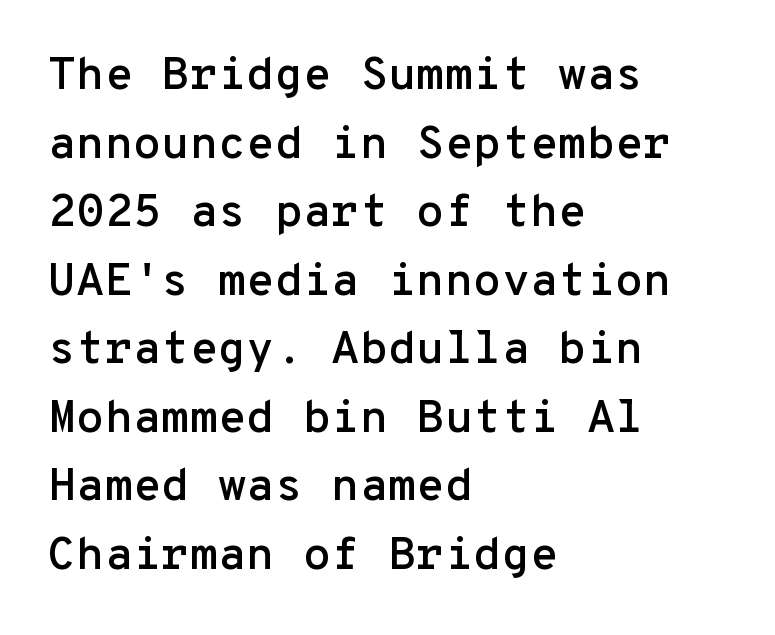
The image shows 46 px sans-serif type, upright, monospaced; set left-aligned, normal line spacing (1.49x), normal letter spacing, not underlined; low stroke contrast and a medium x-height.
